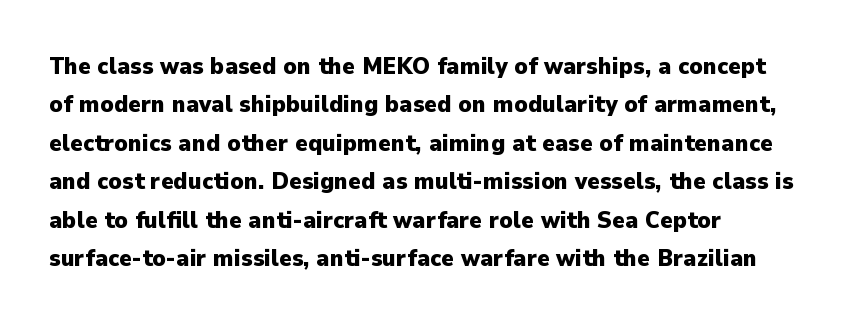
Check the space under the baseline: it is left empty. A classic flush-left, rag-right setting is used for this passage. These lines sit exactly where default settings would place them. Students, note that the glyphs here touch the page at normal intervals. The type sits square on the baseline with zero lean.
